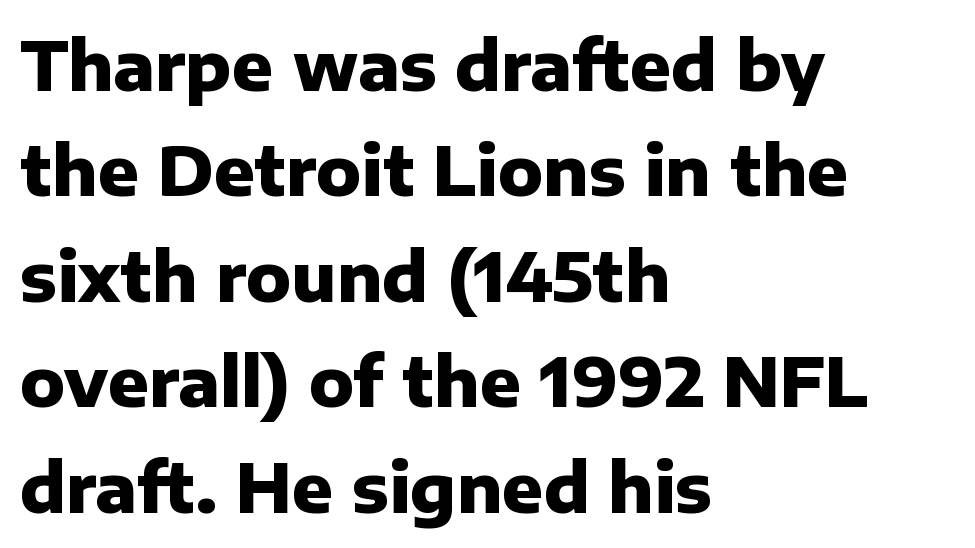
Q: Is the text bold? A: Yes.
Q: Is the text italic (slanted)? A: No, it is upright.
Q: Is the typeface a serif or a sans-serif typeface? A: Sans-serif.
Q: Is the text underlined? A: No.
Q: How is the paragraph aligned? A: Left-aligned.
Q: Is the spacing between letters normal or unusually wide? A: Normal.
Q: Is the spacing between lines tight, normal or loose? A: Normal.
Q: Width (condensed, normal, or wide)? A: Normal.
Q: Stroke contrast? A: Low.
Q: x-height? A: Medium.
Q: Monospaced? A: No.
